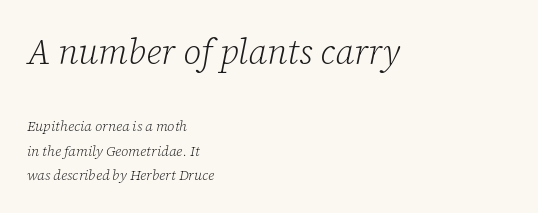
Q: Is the text bold? A: No.
Q: Is the text italic (slanted)? A: Yes, it leans right by about 12 degrees.
Q: Is the typeface a serif or a sans-serif typeface? A: Serif.
Q: Is the text underlined? A: No.
Q: How is the paragraph aligned? A: Left-aligned.
Q: Is the spacing between letters normal or unusually wide? A: Normal.
Q: Which block of text is set in a larger size, the first (top) or the second (bottom)? A: The first (top) one.
Q: Width (condensed, normal, or wide)? A: Normal.
Q: Stroke contrast? A: Low.
Q: x-height? A: Medium.
Q: Monospaced? A: No.
